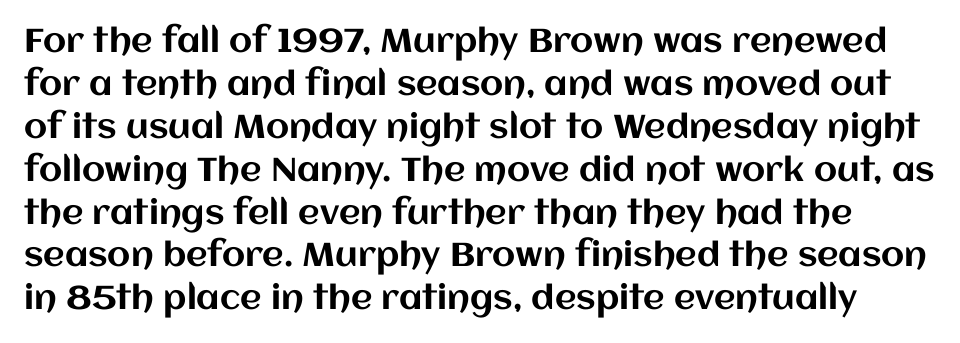
{"italic": "no", "width": "normal", "stroke_contrast": "medium", "x_height": "large", "monospaced": "no", "underline": "no", "line_spacing": "normal", "line_spacing_ratio": 1.3, "letter_spacing": "normal", "letter_spacing_em": 0.0, "glyph_px": 33}
